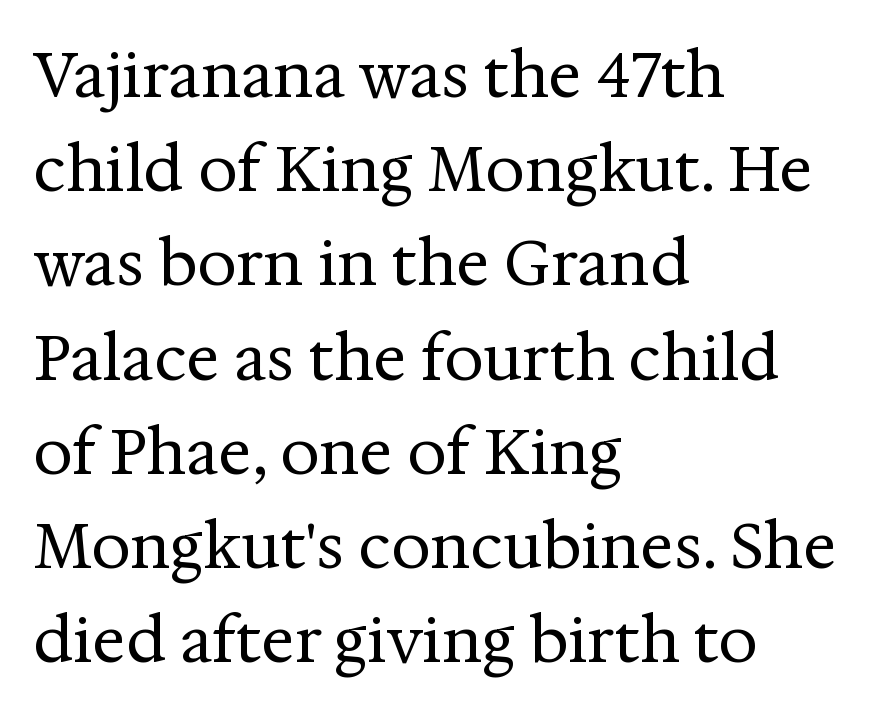
Q: Is the text bold? A: No.
Q: Is the text italic (slanted)? A: No, it is upright.
Q: Is the typeface a serif or a sans-serif typeface? A: Serif.
Q: Is the text underlined? A: No.
Q: How is the paragraph aligned? A: Left-aligned.
Q: Is the spacing between letters normal or unusually wide? A: Normal.
Q: Is the spacing between lines tight, normal or loose? A: Normal.
Q: Width (condensed, normal, or wide)? A: Normal.
Q: Stroke contrast? A: Medium.
Q: x-height? A: Medium.
Q: Monospaced? A: No.
